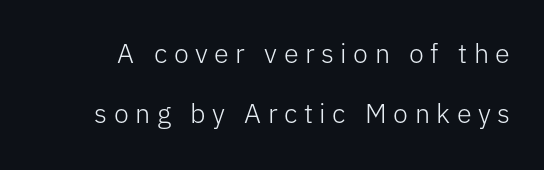
{"italic": "no", "bold": "no", "underline": "no", "line_spacing": "loose", "line_spacing_ratio": 2.21, "letter_spacing": "wide", "letter_spacing_em": 0.24, "glyph_px": 27}
